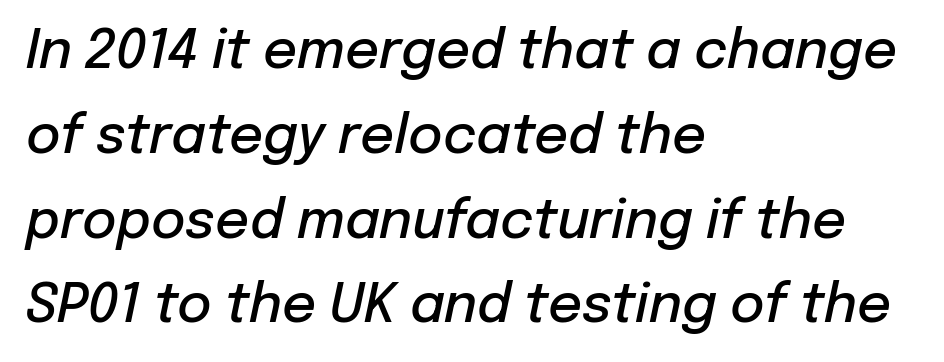
{"italic": "yes", "lean": "right", "slant_degrees": 12, "bold": "semi", "weight": "semibold", "width": "normal", "stroke_contrast": "low", "x_height": "medium", "monospaced": "no", "underline": "no", "align": "left", "line_spacing": "normal", "line_spacing_ratio": 1.6, "letter_spacing": "normal", "letter_spacing_em": 0.0, "glyph_px": 53}
